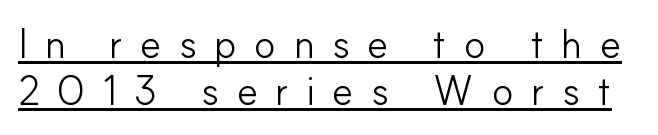
The image shows 40 px light sans-serif type, upright; set line spacing 1.18x, unusually wide letter spacing (+0.43 em), underlined; low stroke contrast and a small x-height.
